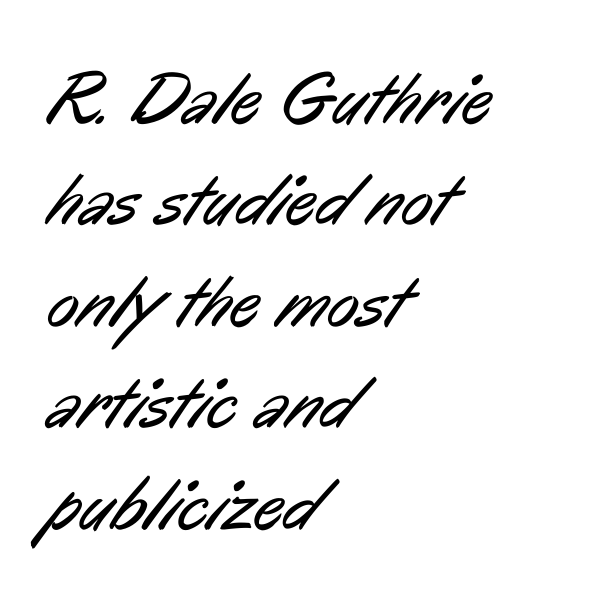
Q: Is the text bold? A: No.
Q: Is the typeface a serif or a sans-serif typeface? A: Sans-serif.
Q: Is the text underlined? A: No.
Q: How is the paragraph aligned? A: Left-aligned.
Q: Is the spacing between letters normal or unusually wide? A: Normal.
Q: Is the spacing between lines tight, normal or loose? A: Normal.
Q: Width (condensed, normal, or wide)? A: Condensed.
Q: Stroke contrast? A: Low.
Q: x-height? A: Medium.
Q: Monospaced? A: No.
